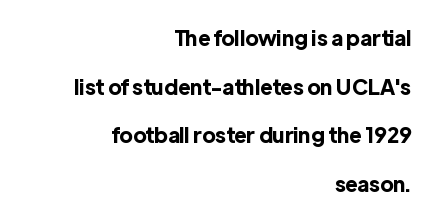
Q: Is the text bold? A: Yes.
Q: Is the text italic (slanted)? A: No, it is upright.
Q: Is the text underlined? A: No.
Q: How is the paragraph aligned? A: Right-aligned.
Q: Is the spacing between letters normal or unusually wide? A: Normal.
Q: Is the spacing between lines tight, normal or loose? A: Loose.
